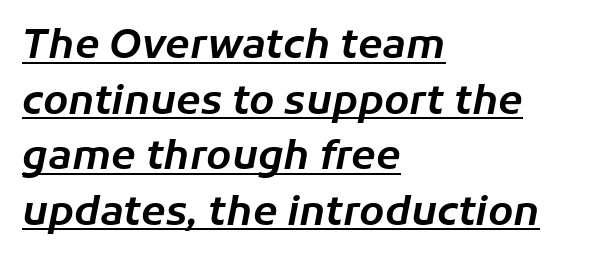
{"italic": "yes", "lean": "right", "slant_degrees": 11, "width": "normal", "stroke_contrast": "low", "x_height": "medium", "monospaced": "no", "underline": "yes", "align": "left", "line_spacing": "normal", "line_spacing_ratio": 1.39, "letter_spacing": "normal", "letter_spacing_em": 0.0, "glyph_px": 40}
